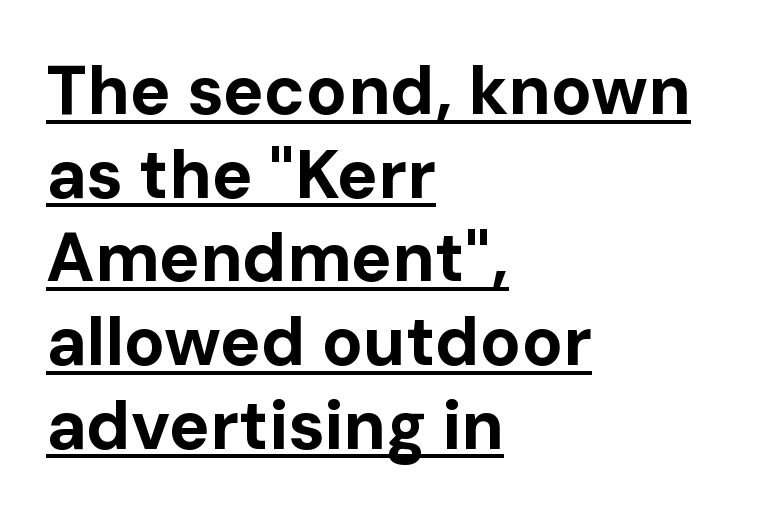
The image shows 68 px bold sans-serif type, upright; set left-aligned, line spacing 1.23x, normal letter spacing, underlined; low stroke contrast and a medium x-height.
